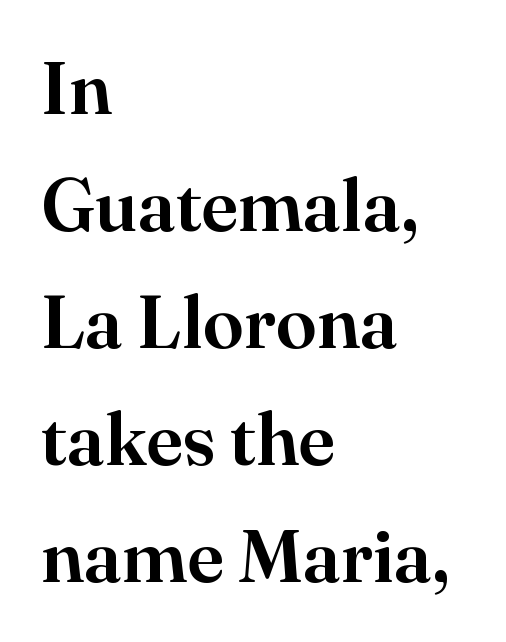
{"serif": "yes", "italic": "no", "width": "normal", "stroke_contrast": "high", "x_height": "small", "monospaced": "no", "underline": "no", "align": "left", "line_spacing": "normal", "line_spacing_ratio": 1.58, "letter_spacing": "normal", "letter_spacing_em": 0.0, "glyph_px": 74}
